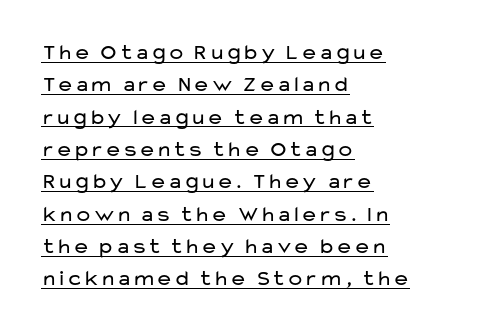
The image shows 22 px text type, upright; set left-aligned, normal line spacing (1.47x), normal letter spacing, underlined.
